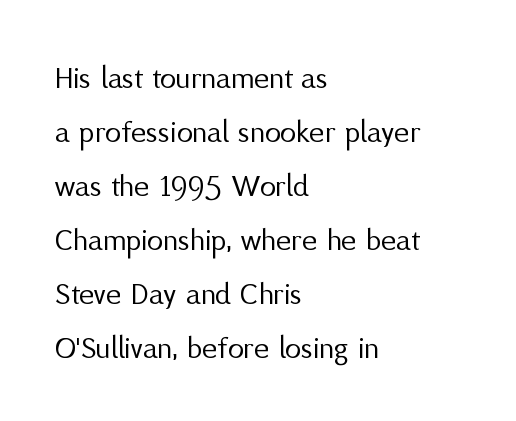
Q: Is the text bold? A: No.
Q: Is the text italic (slanted)? A: No, it is upright.
Q: Is the typeface a serif or a sans-serif typeface? A: Sans-serif.
Q: Is the text underlined? A: No.
Q: How is the paragraph aligned? A: Left-aligned.
Q: Is the spacing between letters normal or unusually wide? A: Normal.
Q: Is the spacing between lines tight, normal or loose? A: Normal.
Q: Width (condensed, normal, or wide)? A: Normal.
Q: Stroke contrast? A: Medium.
Q: x-height? A: Medium.
Q: Monospaced? A: No.
